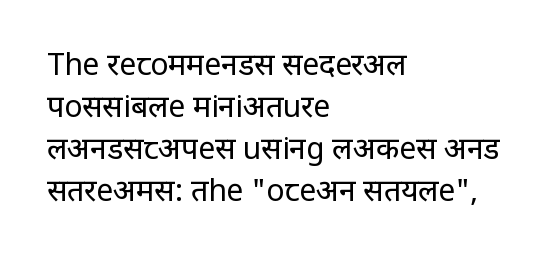
The image shows 30 px regular-weight, condensed sans-serif type, upright; set left-aligned, normal line spacing (1.4x), normal letter spacing, not underlined; low stroke contrast and a large x-height.
